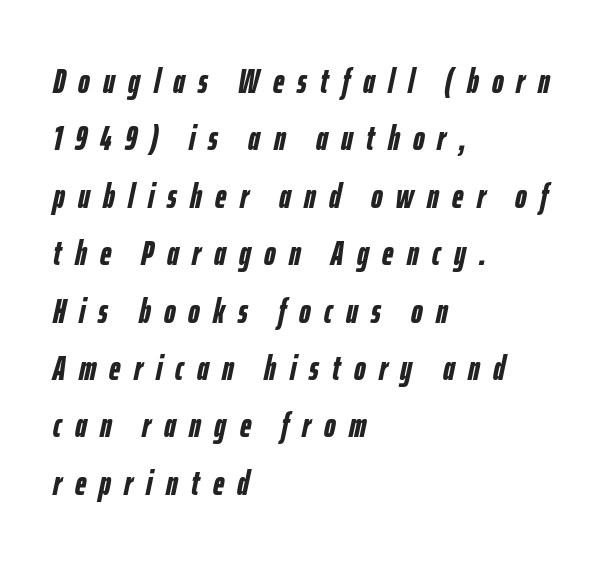
Q: Is the text bold? A: Yes.
Q: Is the text italic (slanted)? A: Yes, it leans right by about 12 degrees.
Q: Is the text underlined? A: No.
Q: How is the paragraph aligned? A: Left-aligned.
Q: Is the spacing between letters normal or unusually wide? A: Unusually wide.
Q: Is the spacing between lines tight, normal or loose? A: Normal.
Q: Width (condensed, normal, or wide)? A: Condensed.
Q: Stroke contrast? A: Low.
Q: x-height? A: Medium.
Q: Monospaced? A: No.
